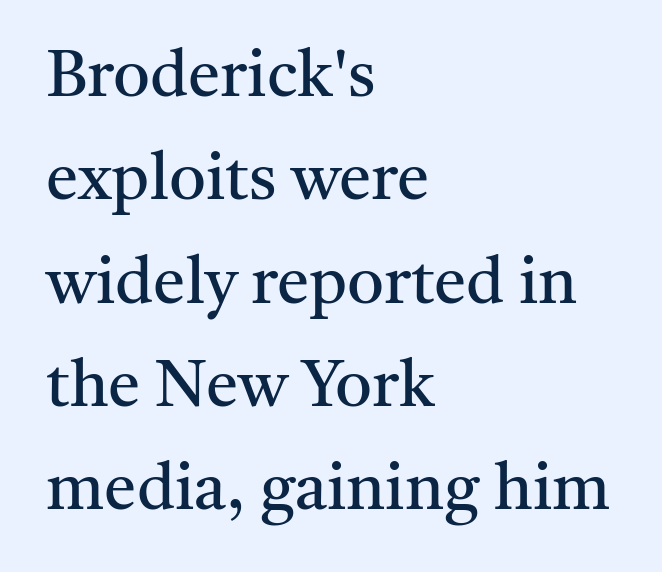
The passage shown is not underscored anywhere. Looks like regular typesetting: each glyph gets only the width it needs. What stands out about the letter spacing? Nothing — it is the standard amount. This sample is left-justified, so line endings fall wherever the words run out. Rows of type keep a routine distance in the vertical direction. Stroke mass is kept to a normal reading level or below.
